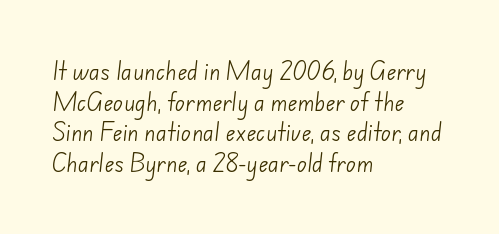
The image shows 21 px text type; set left-aligned, normal line spacing (1.46x), normal letter spacing, not underlined.
